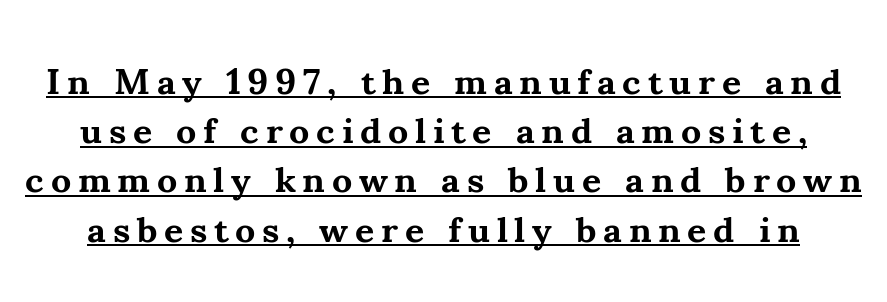
Q: Is the text bold? A: Yes.
Q: Is the text italic (slanted)? A: No, it is upright.
Q: Is the typeface a serif or a sans-serif typeface? A: Serif.
Q: Is the text underlined? A: Yes.
Q: Is the spacing between lines tight, normal or loose? A: Normal.
Q: Width (condensed, normal, or wide)? A: Normal.
Q: Stroke contrast? A: Medium.
Q: x-height? A: Small.
Q: Monospaced? A: No.
